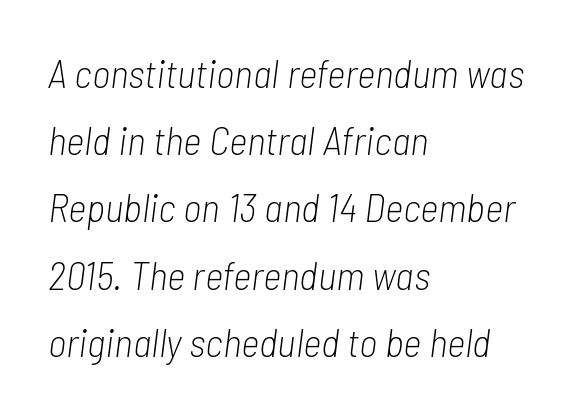
{"italic": "yes", "lean": "right", "slant_degrees": 7, "bold": "no", "weight": "light", "width": "condensed", "stroke_contrast": "low", "x_height": "medium", "monospaced": "no", "underline": "no", "align": "left", "line_spacing": "normal", "line_spacing_ratio": 1.68, "letter_spacing": "normal", "letter_spacing_em": 0.0, "glyph_px": 40}
